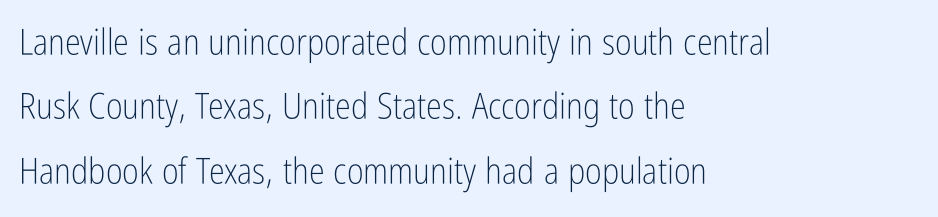
{"serif": "no", "italic": "no", "bold": "no", "weight": "light", "width": "condensed", "stroke_contrast": "low", "x_height": "medium", "monospaced": "no", "underline": "no", "align": "left", "line_spacing_ratio": 1.79, "letter_spacing": "normal", "letter_spacing_em": 0.0, "glyph_px": 36}
